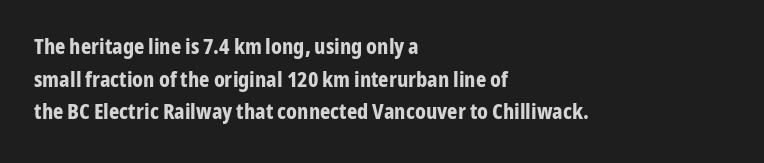
Q: Is the text bold? A: Yes.
Q: Is the text italic (slanted)? A: No, it is upright.
Q: Is the text underlined? A: No.
Q: How is the paragraph aligned? A: Left-aligned.
Q: Is the spacing between letters normal or unusually wide? A: Normal.
Q: Is the spacing between lines tight, normal or loose? A: Normal.
